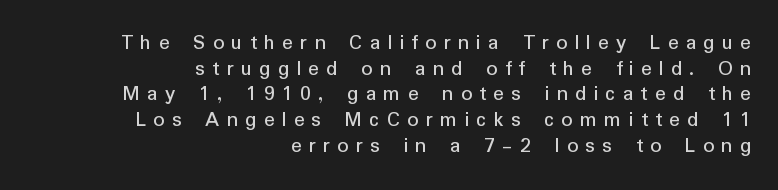
The image shows 22 px text type, upright; set right-aligned, line spacing 1.17x, unusually wide letter spacing (+0.33 em), not underlined.
